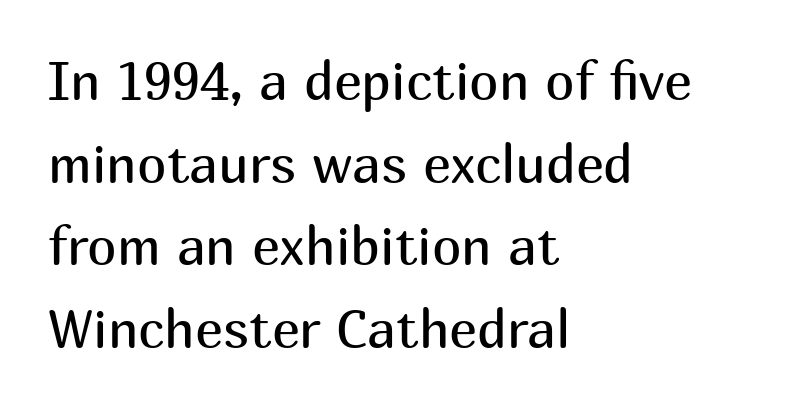
Q: Is the text bold? A: No.
Q: Is the text italic (slanted)? A: No, it is upright.
Q: Is the typeface a serif or a sans-serif typeface? A: Sans-serif.
Q: Is the text underlined? A: No.
Q: How is the paragraph aligned? A: Left-aligned.
Q: Is the spacing between letters normal or unusually wide? A: Normal.
Q: Is the spacing between lines tight, normal or loose? A: Normal.
Q: Width (condensed, normal, or wide)? A: Normal.
Q: Stroke contrast? A: Medium.
Q: x-height? A: Medium.
Q: Monospaced? A: No.
